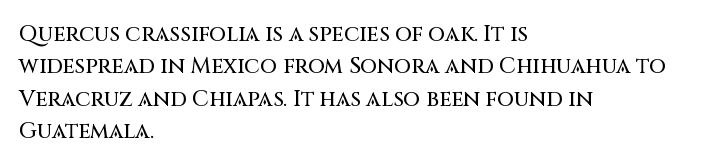
{"italic": "no", "underline": "no", "align": "left", "line_spacing": "normal", "line_spacing_ratio": 1.47, "letter_spacing": "normal", "letter_spacing_em": 0.0, "glyph_px": 22}
